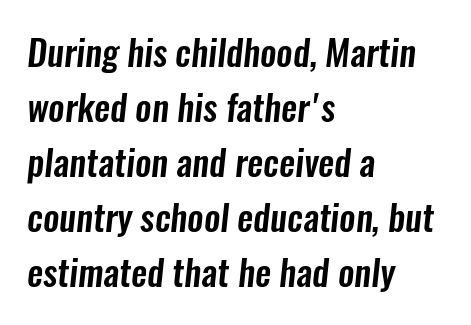
Check under the words: just untouched page. Is this a fixed-width face? No — the glyphs have proportional, varying widths. Typeset ragged right — the left edge is the straight one. Evenly set lines give the paragraph a standard silhouette. How are the letters spaced? Ordinarily, with no added tracking. The glyphs in this specimen are sans serif.
